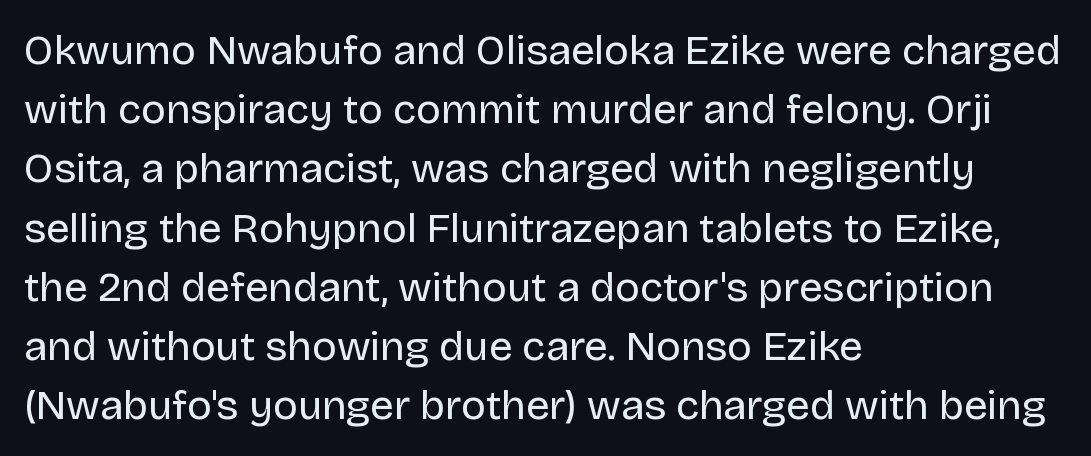
Q: Is the text bold? A: No.
Q: Is the text italic (slanted)? A: No, it is upright.
Q: Is the typeface a serif or a sans-serif typeface? A: Sans-serif.
Q: Is the text underlined? A: No.
Q: How is the paragraph aligned? A: Left-aligned.
Q: Is the spacing between letters normal or unusually wide? A: Normal.
Q: Is the spacing between lines tight, normal or loose? A: Normal.
Q: Width (condensed, normal, or wide)? A: Normal.
Q: Stroke contrast? A: Low.
Q: x-height? A: Large.
Q: Monospaced? A: No.
